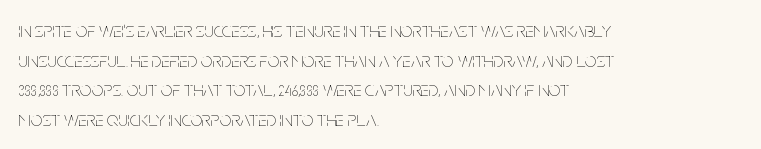
{"italic": "no", "bold": "no", "underline": "no", "align": "left", "line_spacing": "normal", "line_spacing_ratio": 1.41, "letter_spacing": "normal", "letter_spacing_em": 0.0, "glyph_px": 21}
